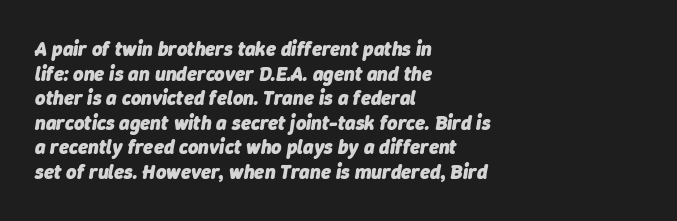
Q: Is the text bold? A: Yes.
Q: Is the text italic (slanted)? A: Yes, it leans right by about 9 degrees.
Q: Is the text underlined? A: No.
Q: How is the paragraph aligned? A: Left-aligned.
Q: Is the spacing between letters normal or unusually wide? A: Normal.
